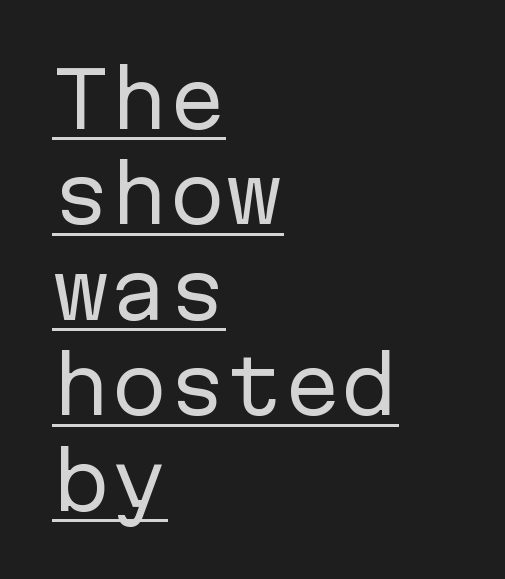
{"serif": "no", "italic": "no", "bold": "no", "weight": "regular", "width": "normal", "stroke_contrast": "low", "x_height": "medium", "monospaced": "yes", "underline": "yes", "align": "left", "line_spacing_ratio": 1.24, "letter_spacing": "normal", "letter_spacing_em": 0.0, "glyph_px": 77}
